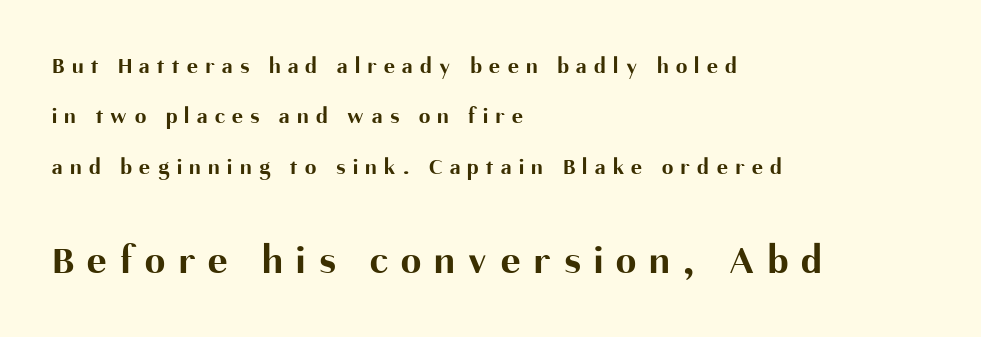
The image shows 41 px bold sans-serif type, upright; set left-aligned, loose line spacing (2.19x), unusually wide letter spacing (+0.32 em), not underlined; the second (bottom) block is 1.78x larger; medium stroke contrast and a medium x-height.
